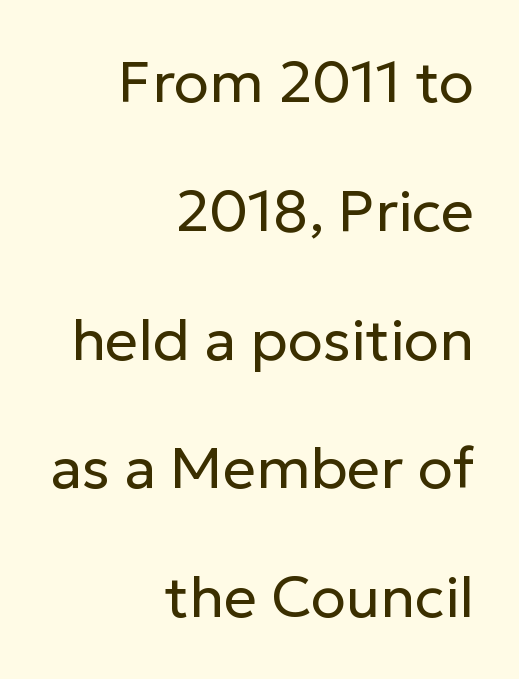
The image shows 58 px regular-weight sans-serif type, upright; set right-aligned, loose line spacing (2.22x), normal letter spacing, not underlined; low stroke contrast and a medium x-height.
